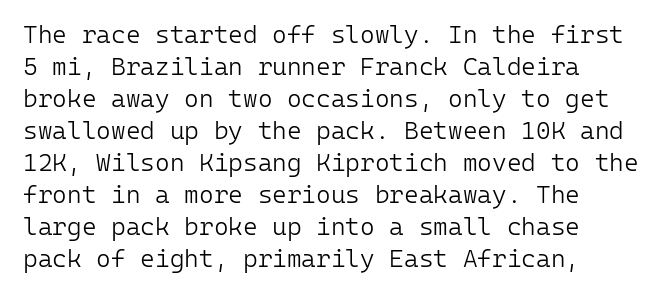
The image shows 25 px text type, upright; set normal line spacing (1.28x), normal letter spacing, not underlined.
